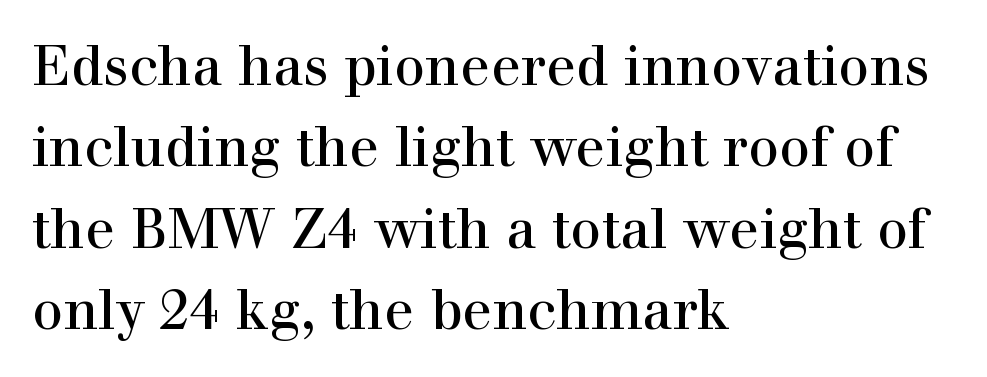
These lines keep a tight, regular rhythm from letter to letter. The typeface chosen for these lines features serifs. No word sits above an underline. The lines are quadded left. Honestly, the row spacing looks completely unremarkable.
